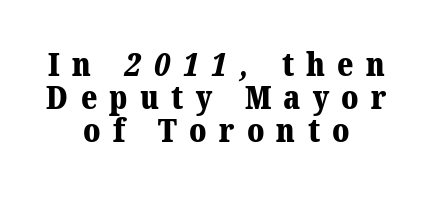
Q: Is the text bold? A: Yes.
Q: Is the typeface a serif or a sans-serif typeface? A: Serif.
Q: Is the text underlined? A: No.
Q: How is the paragraph aligned? A: Centered.
Q: Is the spacing between letters normal or unusually wide? A: Unusually wide.
Q: Is the spacing between lines tight, normal or loose? A: Tight.
Q: Width (condensed, normal, or wide)? A: Normal.
Q: Stroke contrast? A: Medium.
Q: x-height? A: Medium.
Q: Monospaced? A: No.
